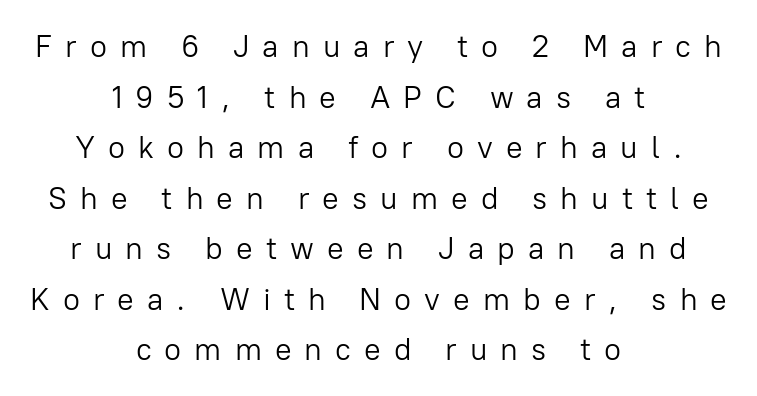
Observe the absence of serifs on each vertical stroke in this sample. Do the letters lean? They stand straight. The rendering uses natural spacing where letterforms have individual widths. Decoration check: the copy has no underline.
